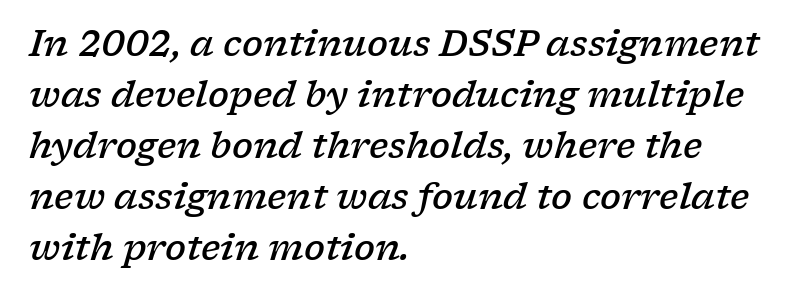
The image shows 35 px semibold, wide serif type, italic (leaning right); set left-aligned, normal line spacing (1.46x), normal letter spacing, not underlined; low stroke contrast and a medium x-height.
